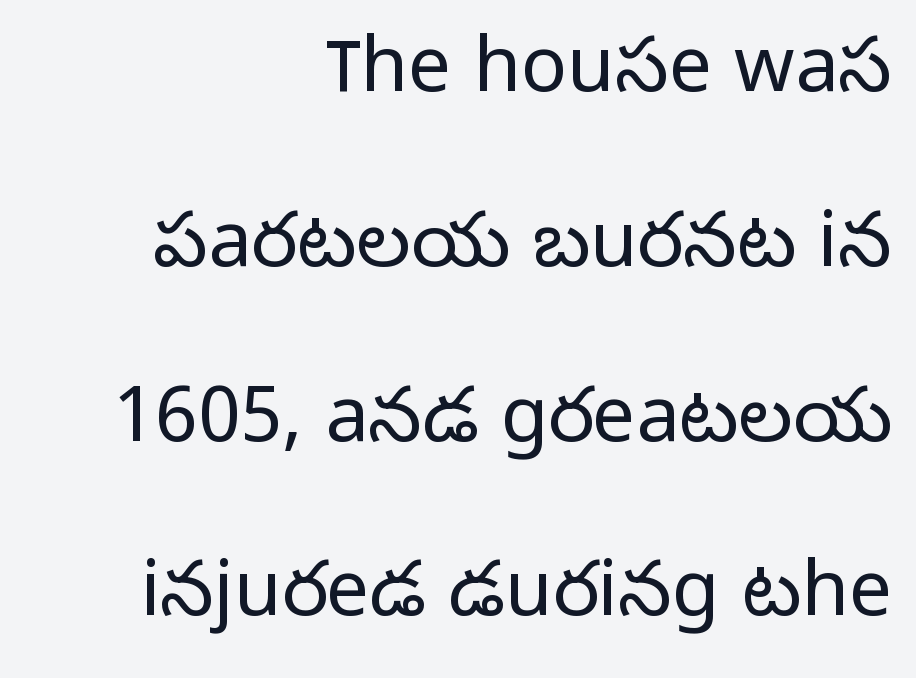
The image shows 77 px light sans-serif type, upright; set right-aligned, loose line spacing (2.27x), normal letter spacing, not underlined; low stroke contrast and a medium x-height.
